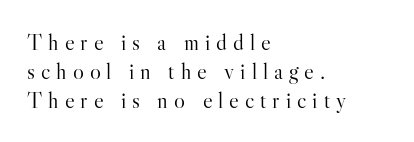
{"italic": "no", "bold": "no", "underline": "no", "align": "left", "line_spacing": "normal", "line_spacing_ratio": 1.26, "letter_spacing": "wide", "letter_spacing_em": 0.26, "glyph_px": 23}
